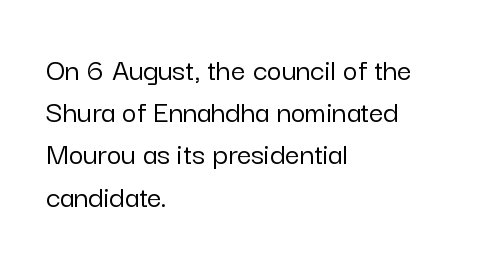
Each line starts at the same left margin while the right side varies. Ascenders rise straight up at ninety degrees. Each word holds together tightly as a unit, with standard inter-letter gaps. Quick note: interline space is typical.
